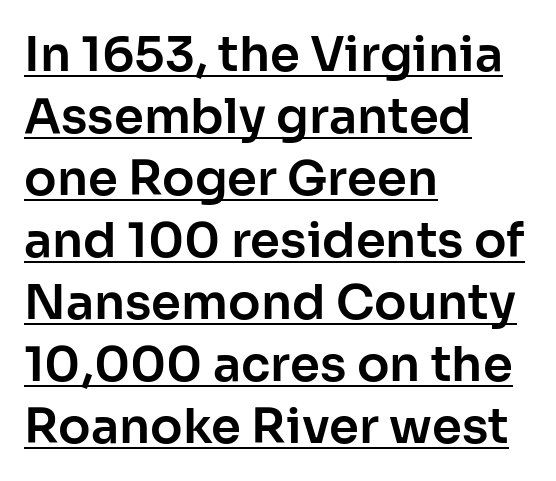
Q: Is the text italic (slanted)? A: No, it is upright.
Q: Is the typeface a serif or a sans-serif typeface? A: Sans-serif.
Q: Is the text underlined? A: Yes.
Q: How is the paragraph aligned? A: Left-aligned.
Q: Is the spacing between letters normal or unusually wide? A: Normal.
Q: Is the spacing between lines tight, normal or loose? A: Normal.
Q: Width (condensed, normal, or wide)? A: Normal.
Q: Stroke contrast? A: Low.
Q: x-height? A: Medium.
Q: Monospaced? A: No.
